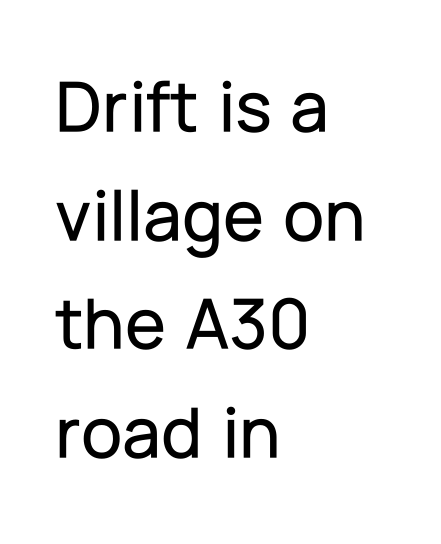
Short note: letters normally spaced. Varying glyph widths throughout — classic text-font behaviour. Where is the straight margin? On the left. The line-height multiplier appears to be the usual default. The passage shown is typeset with a sans-serif family. Type without underlining.
